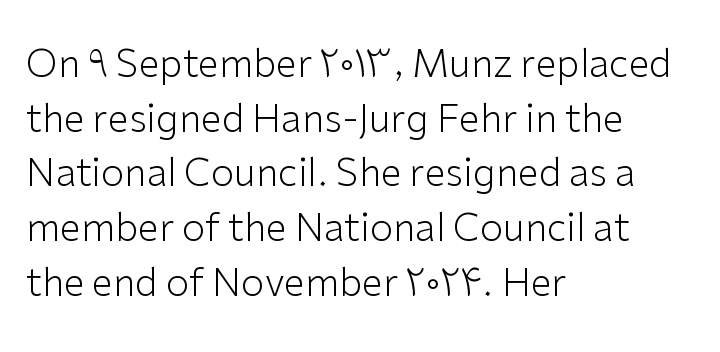
This sample has the flowing, uneven cadence of proportional lettering. Whoever set this chose a conventional vertical rhythm. Typeset ragged right — the left edge is the straight one. The typography opts for an upright posture over an oblique one. Spacing between characters is what you'd get straight out of the box.
